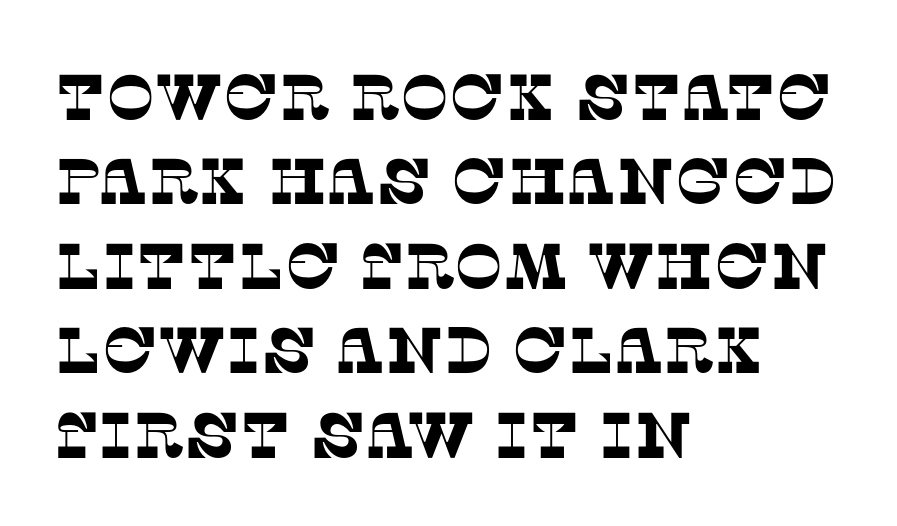
{"serif": "yes", "width": "normal", "stroke_contrast": "low", "x_height": "large", "monospaced": "no", "underline": "no", "align": "left", "line_spacing": "normal", "line_spacing_ratio": 1.3, "letter_spacing": "normal", "letter_spacing_em": 0.0, "glyph_px": 65}
